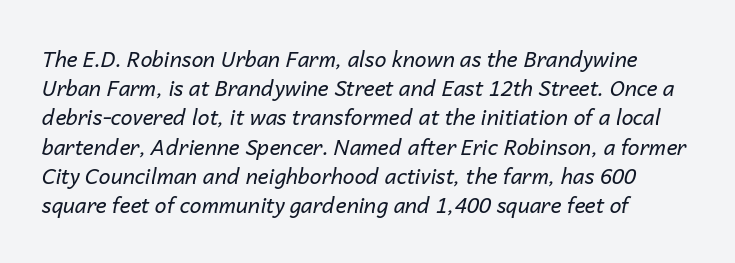
Letters have the restrained weight of plain body copy at most. One-word summary of the alignment: left. The strip under each line holds only bare page. The leading is moderate, giving the passage an even texture.
